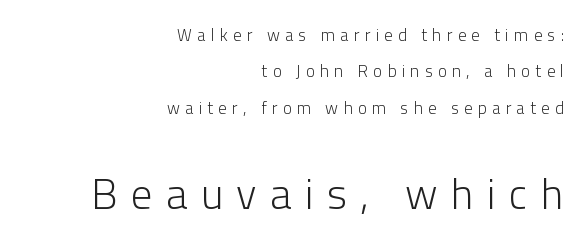
The image shows 43 px light sans-serif type, upright; set right-aligned, loose line spacing (2.14x), unusually wide letter spacing (+0.31 em), not underlined; the second (bottom) block is 2.53x larger; low stroke contrast and a medium x-height.
